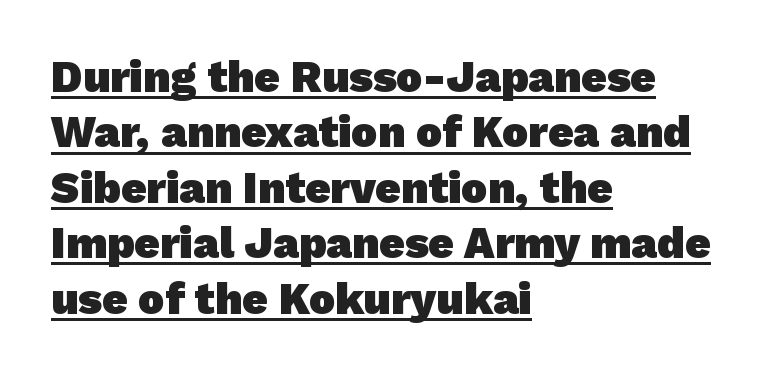
{"serif": "no", "bold": "yes", "weight": "heavy", "width": "normal", "stroke_contrast": "low", "x_height": "medium", "monospaced": "no", "underline": "yes", "align": "left", "line_spacing": "normal", "line_spacing_ratio": 1.26, "letter_spacing": "normal", "letter_spacing_em": 0.0, "glyph_px": 44}
